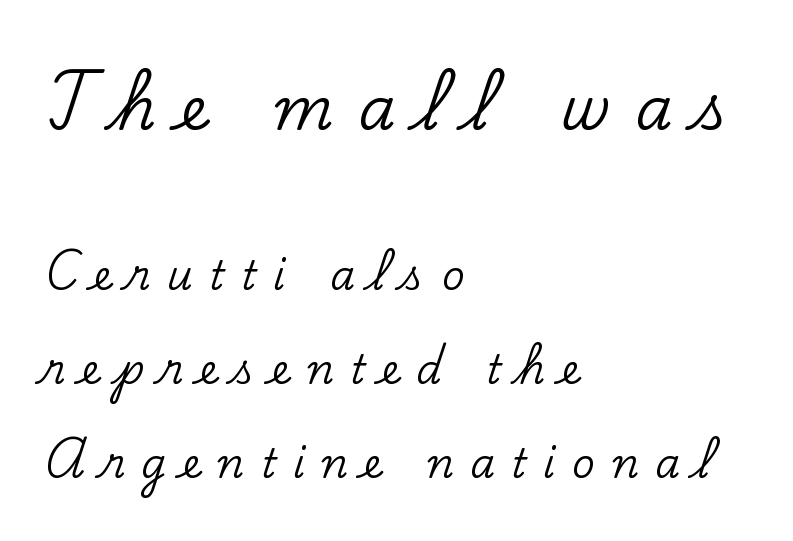
Q: Is the text italic (slanted)? A: Yes.
Q: Is the typeface a serif or a sans-serif typeface? A: Serif.
Q: Is the text underlined? A: No.
Q: How is the paragraph aligned? A: Left-aligned.
Q: Is the spacing between letters normal or unusually wide? A: Unusually wide.
Q: Is the spacing between lines tight, normal or loose? A: Loose.
Q: Which block of text is set in a larger size, the first (top) or the second (bottom)? A: The first (top) one.
Q: Width (condensed, normal, or wide)? A: Normal.
Q: Stroke contrast? A: Low.
Q: x-height? A: Small.
Q: Monospaced? A: No.
